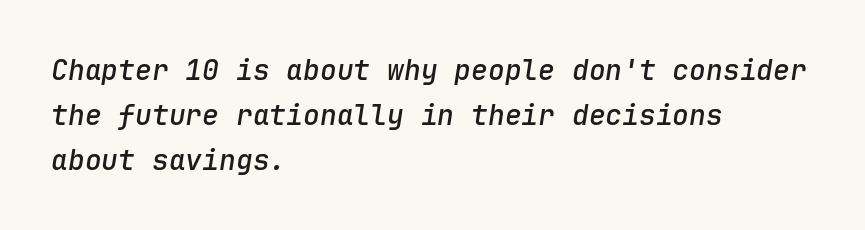
Notice how descenders clear the ascenders below comfortably — that's standard leading. The baseline area is clear. The compositor pushed each line to the left boundary. Italic? Definitely — the glyphs are oblique. Does extra space separate the letters? No, they use regular spacing. You could count columns in this text — the font is strictly monospaced.
